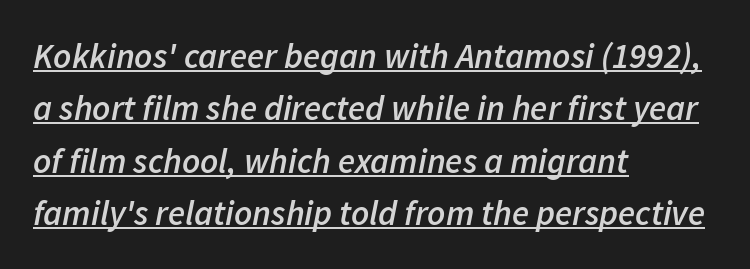
Q: Is the text bold? A: Semi-bold.
Q: Is the text italic (slanted)? A: Yes, it leans right by about 11 degrees.
Q: Is the text underlined? A: Yes.
Q: How is the paragraph aligned? A: Left-aligned.
Q: Is the spacing between letters normal or unusually wide? A: Normal.
Q: Is the spacing between lines tight, normal or loose? A: Normal.
Q: Width (condensed, normal, or wide)? A: Normal.
Q: Stroke contrast? A: Low.
Q: x-height? A: Medium.
Q: Monospaced? A: No.
